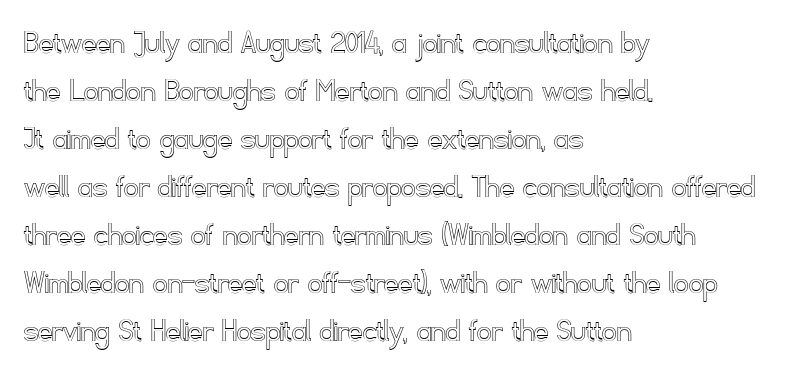
Q: Is the text italic (slanted)? A: No, it is upright.
Q: Is the text underlined? A: No.
Q: How is the paragraph aligned? A: Left-aligned.
Q: Is the spacing between letters normal or unusually wide? A: Normal.
Q: Is the spacing between lines tight, normal or loose? A: Normal.
Q: Width (condensed, normal, or wide)? A: Normal.
Q: x-height? A: Small.
Q: Monospaced? A: No.
